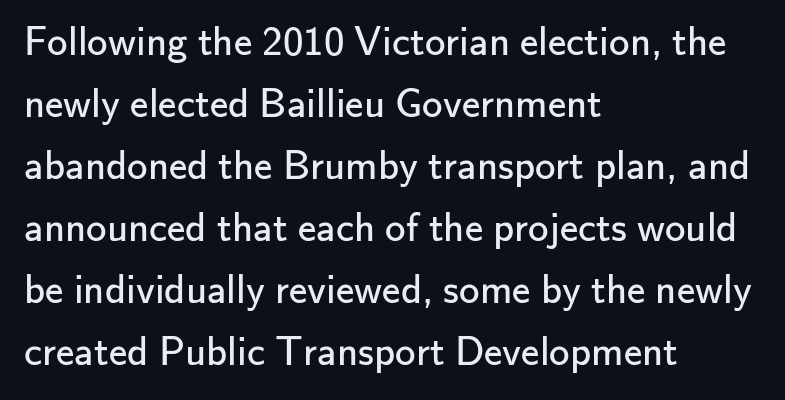
The image shows 41 px regular-weight sans-serif type, upright; set left-aligned, normal line spacing (1.51x), normal letter spacing, not underlined; low stroke contrast and a small x-height.
